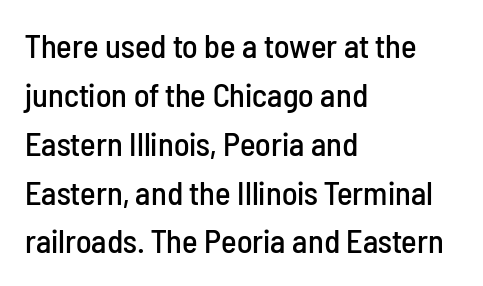
The image shows 33 px condensed sans-serif type, upright; set left-aligned, normal line spacing (1.48x), normal letter spacing, not underlined; low stroke contrast and a medium x-height.
